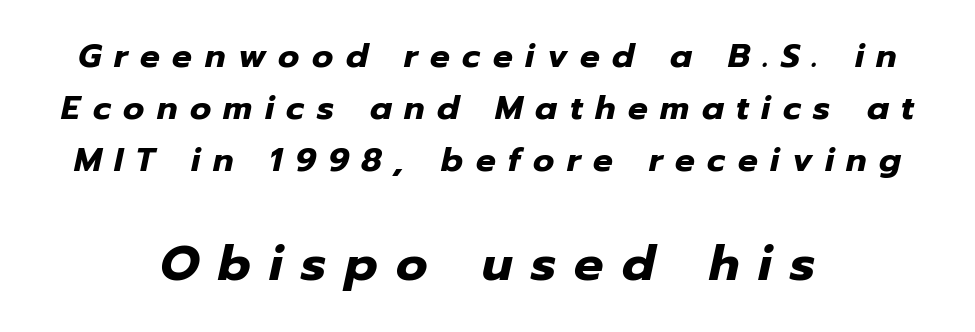
The image shows 49 px heavy type, italic (leaning right); set centered, normal line spacing (1.57x), unusually wide letter spacing (+0.38 em), not underlined; the second (bottom) block is 1.48x larger; low stroke contrast and a medium x-height.
